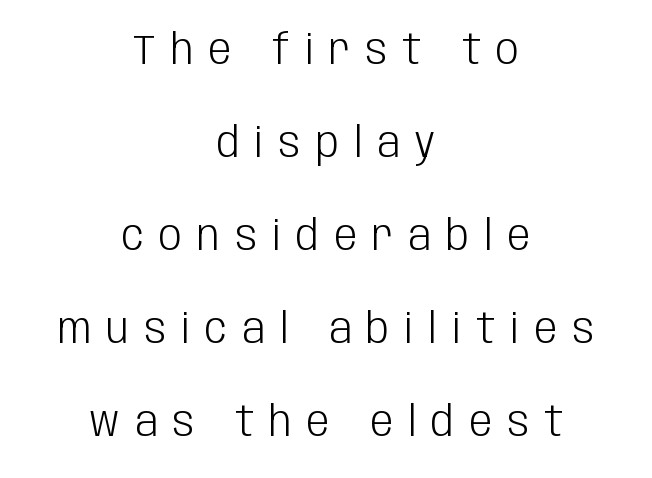
{"serif": "no", "italic": "no", "bold": "no", "weight": "light", "width": "condensed", "stroke_contrast": "low", "x_height": "large", "monospaced": "no", "underline": "no", "align": "center", "line_spacing": "loose", "line_spacing_ratio": 2.27, "letter_spacing": "wide", "letter_spacing_em": 0.37, "glyph_px": 41}
